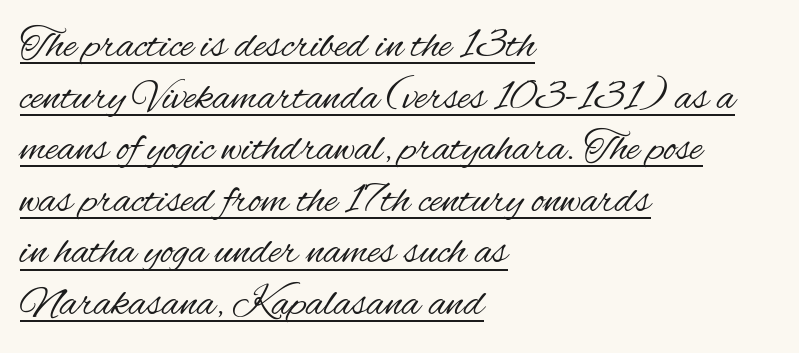
Q: Is the text bold? A: No.
Q: Is the text italic (slanted)? A: Yes.
Q: Is the typeface a serif or a sans-serif typeface? A: Sans-serif.
Q: Is the text underlined? A: Yes.
Q: How is the paragraph aligned? A: Left-aligned.
Q: Is the spacing between letters normal or unusually wide? A: Normal.
Q: Width (condensed, normal, or wide)? A: Condensed.
Q: Stroke contrast? A: Medium.
Q: x-height? A: Small.
Q: Monospaced? A: No.
